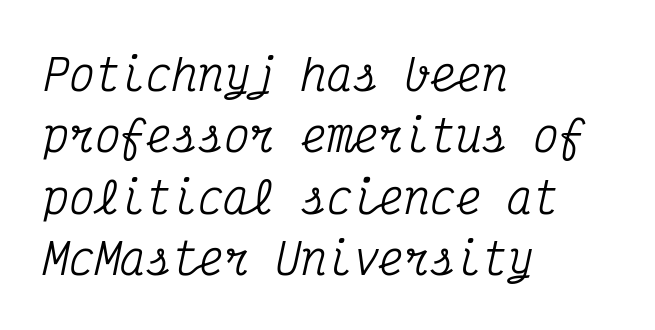
Q: Is the text italic (slanted)? A: Yes, it leans right by about 12 degrees.
Q: Is the typeface a serif or a sans-serif typeface? A: Serif.
Q: Is the text underlined? A: No.
Q: How is the paragraph aligned? A: Left-aligned.
Q: Is the spacing between letters normal or unusually wide? A: Normal.
Q: Is the spacing between lines tight, normal or loose? A: Normal.
Q: Width (condensed, normal, or wide)? A: Condensed.
Q: Stroke contrast? A: Medium.
Q: x-height? A: Medium.
Q: Monospaced? A: Yes.
